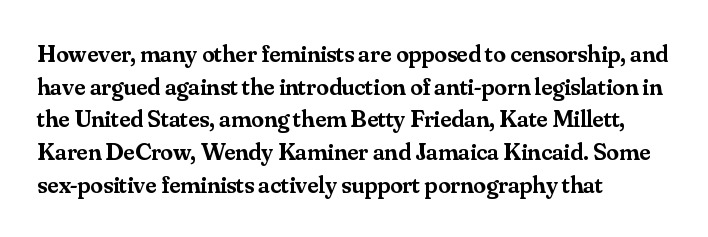
Short and long lines alike share a common starting point at left. Notice how the stems are strictly vertical — no italics here. Default kerning and tracking; the words read as compact shapes. Typesetter's note: demi weight, one step under bold.
